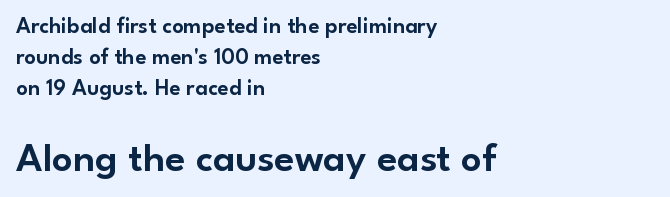
The passage shown has conventional tracking throughout. A bare baseline throughout the passage. Here the designer chose a conventional face with non-uniform glyph widths. The second block has been scaled up relative to the first.
